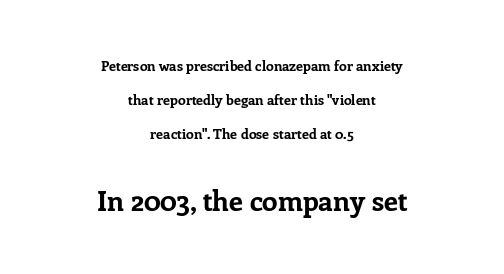
This is serif lettering, the kind often seen in printed books. In terms of leading, this rendering errs on the spacious side. Spacing between characters is what you'd get straight out of the box. Each glyph is drawn with heavy, bold strokes. A typesetter would call this proportional, since set widths differ per character. Where is the straight margin? There isn't one; the lines are centered.
